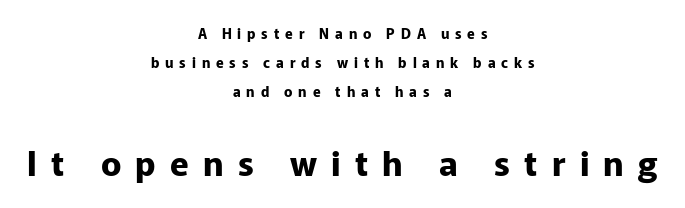
Q: Is the text bold? A: Yes.
Q: Is the text italic (slanted)? A: No, it is upright.
Q: Is the typeface a serif or a sans-serif typeface? A: Sans-serif.
Q: Is the text underlined? A: No.
Q: How is the paragraph aligned? A: Centered.
Q: Is the spacing between letters normal or unusually wide? A: Unusually wide.
Q: Is the spacing between lines tight, normal or loose? A: Loose.
Q: Which block of text is set in a larger size, the first (top) or the second (bottom)? A: The second (bottom) one.
Q: Width (condensed, normal, or wide)? A: Normal.
Q: Stroke contrast? A: Low.
Q: x-height? A: Medium.
Q: Monospaced? A: No.
